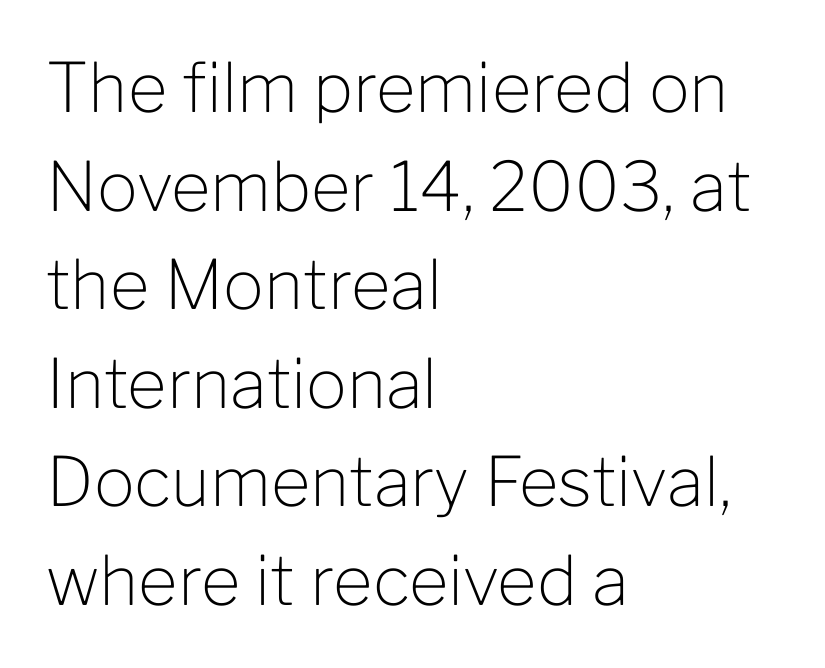
The image shows 68 px light sans-serif type, upright; set left-aligned, normal line spacing (1.45x), normal letter spacing, not underlined; low stroke contrast and a medium x-height.
